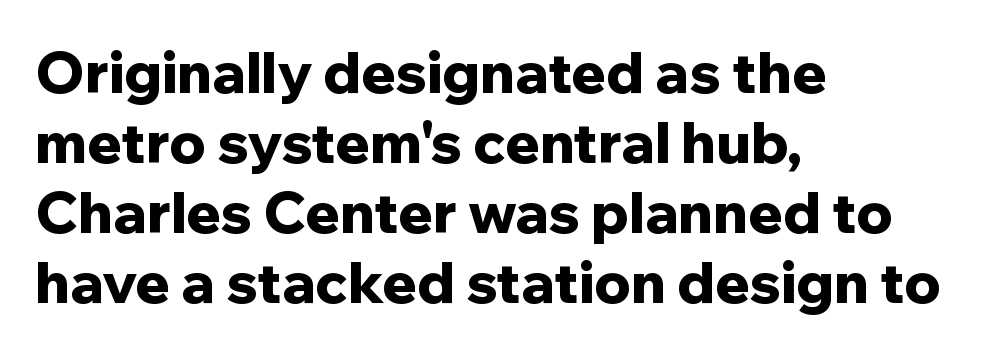
No feet cap the strokes, marking this as sans-serif type. The gaps between neighbouring characters are ordinary and unremarkable. It's the straight-up-and-down kind of type. Type without underlining. You could not count columns in this text — the font is proportionally spaced.
